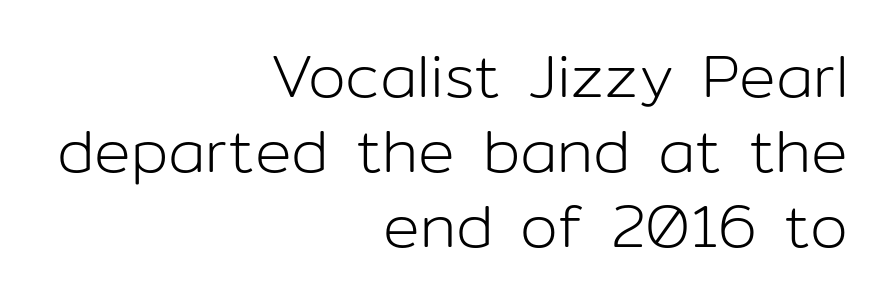
Q: Is the text bold? A: No.
Q: Is the text italic (slanted)? A: No, it is upright.
Q: Is the typeface a serif or a sans-serif typeface? A: Sans-serif.
Q: Is the text underlined? A: No.
Q: How is the paragraph aligned? A: Right-aligned.
Q: Is the spacing between letters normal or unusually wide? A: Normal.
Q: Width (condensed, normal, or wide)? A: Normal.
Q: Stroke contrast? A: Low.
Q: x-height? A: Medium.
Q: Monospaced? A: No.
